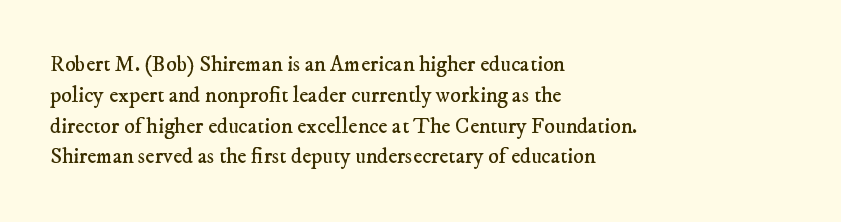
Q: Is the text bold? A: No.
Q: Is the text underlined? A: No.
Q: How is the paragraph aligned? A: Left-aligned.
Q: Is the spacing between letters normal or unusually wide? A: Normal.
Q: Is the spacing between lines tight, normal or loose? A: Normal.
